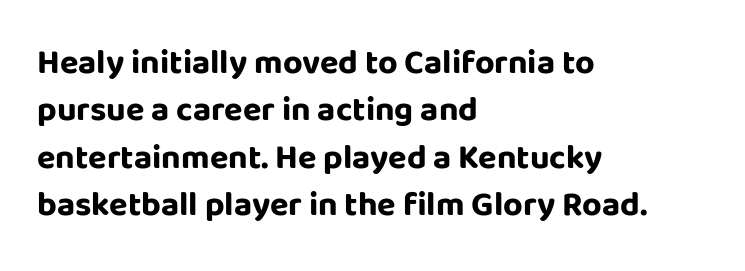
Character widths vary here, with narrow letters taking less room than wide ones. Honestly, the row spacing looks completely unremarkable. A typesetter would mark this as roman, not italic. The characters look thick and weighty, a clear bold.
